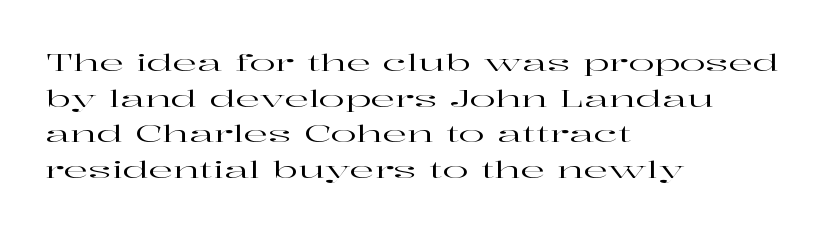
The lettering holds an erect, upright posture throughout. Inter-character spacing is left at the font's built-in metrics. The glyphs are unaccompanied by any horizontal stroke below them. Horizontal alignment here is leftward, the default for most running prose. Is there much room between lines? A standard amount, neither cramped nor airy.
